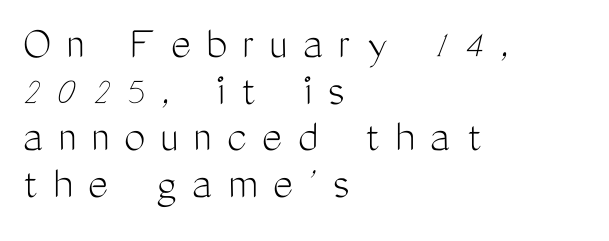
Q: Is the text bold? A: No.
Q: Is the text italic (slanted)? A: No, it is upright.
Q: Is the typeface a serif or a sans-serif typeface? A: Sans-serif.
Q: Is the text underlined? A: No.
Q: How is the paragraph aligned? A: Left-aligned.
Q: Is the spacing between letters normal or unusually wide? A: Unusually wide.
Q: Is the spacing between lines tight, normal or loose? A: Tight.
Q: Width (condensed, normal, or wide)? A: Condensed.
Q: Stroke contrast? A: Medium.
Q: x-height? A: Medium.
Q: Monospaced? A: No.
